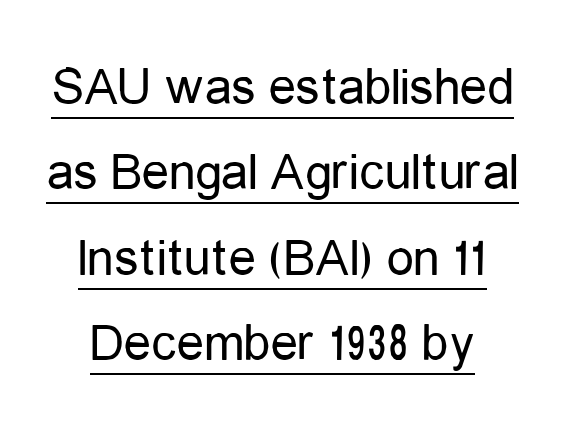
Horizontal bands of white between lines are of average thickness. This sample uses an upright cut, with every glyph sitting square on the baseline. Glance below the letters and you will spot a drawn line. In terms of letterform style, serifs are entirely absent. Heft: none added — not bold. Is the letter spacing exaggerated? No — it looks like the ordinary default.
